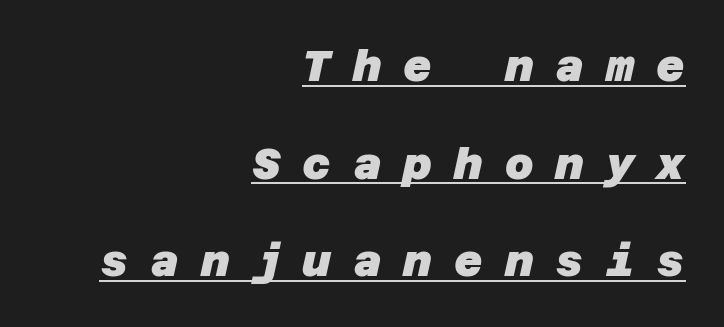
The image shows 44 px heavy sans-serif type; set right-aligned, loose line spacing (2.22x), unusually wide letter spacing (+0.5 em), underlined; low stroke contrast and a large x-height.
